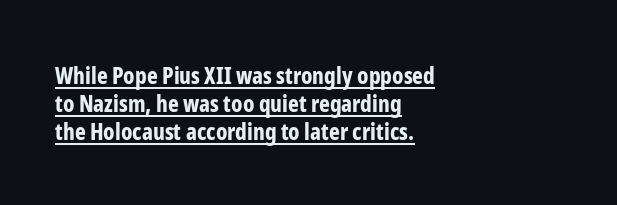
The image shows 23 px bold type, upright; set left-aligned, line spacing 1.22x, normal letter spacing, underlined.
